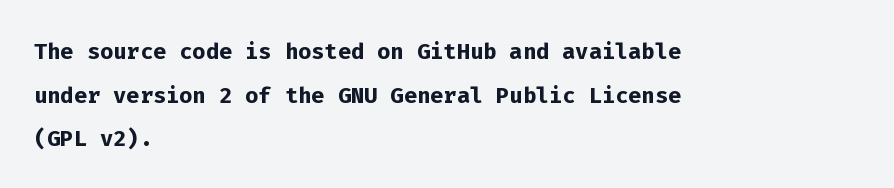
Q: Is the text bold? A: Yes.
Q: Is the text italic (slanted)? A: No, it is upright.
Q: Is the typeface a serif or a sans-serif typeface? A: Sans-serif.
Q: Is the text underlined? A: No.
Q: How is the paragraph aligned? A: Left-aligned.
Q: Is the spacing between letters normal or unusually wide? A: Normal.
Q: Is the spacing between lines tight, normal or loose? A: Normal.
Q: Width (condensed, normal, or wide)? A: Normal.
Q: Stroke contrast? A: Low.
Q: x-height? A: Medium.
Q: Monospaced? A: Yes.
